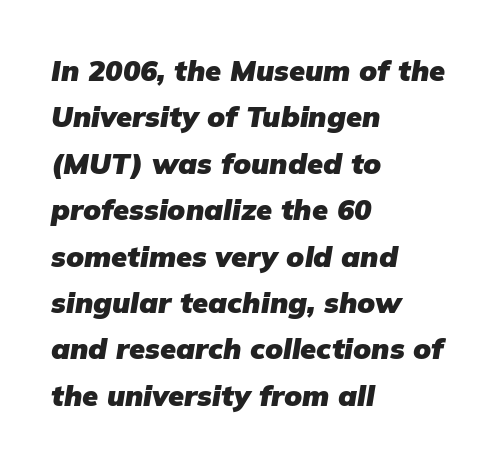
{"italic": "yes", "lean": "right", "slant_degrees": 9, "bold": "yes", "weight": "heavy", "width": "normal", "stroke_contrast": "low", "x_height": "medium", "monospaced": "no", "underline": "no", "align": "left", "line_spacing": "normal", "line_spacing_ratio": 1.6, "letter_spacing": "normal", "letter_spacing_em": 0.0, "glyph_px": 29}
